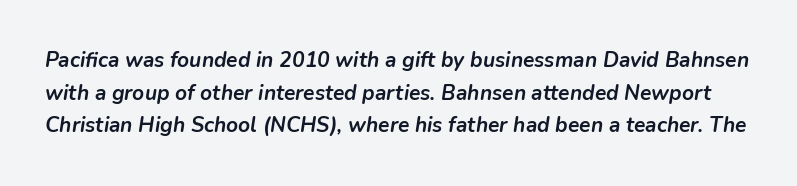
Emphasis by weight is at full strength: bold. This sample uses an oblique cut, with every glyph tilted off the vertical. Words appear dense and cohesive because spacing is normal. Rows of type keep a routine distance in the vertical direction.
